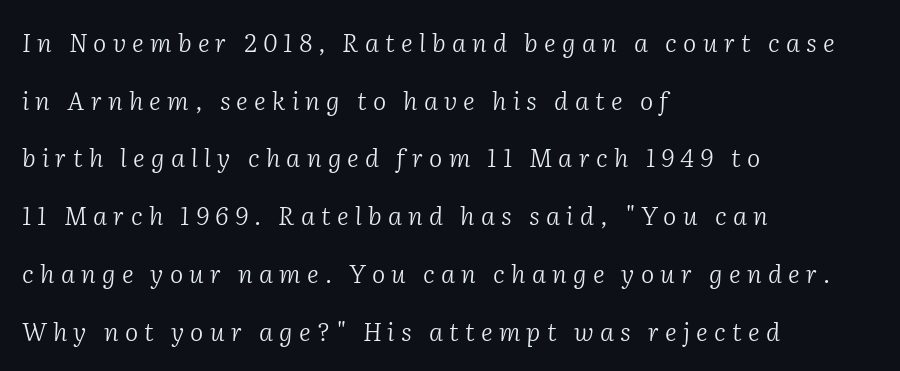
Q: Is the text bold? A: No.
Q: Is the text italic (slanted)? A: Yes, it leans right by about 2 degrees.
Q: Is the text underlined? A: No.
Q: How is the paragraph aligned? A: Left-aligned.
Q: Is the spacing between letters normal or unusually wide? A: Unusually wide.
Q: Is the spacing between lines tight, normal or loose? A: Loose.
